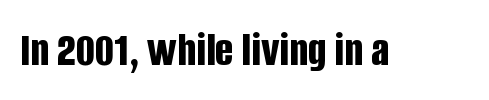
Q: Is the text bold? A: Yes.
Q: Is the text italic (slanted)? A: No, it is upright.
Q: Is the typeface a serif or a sans-serif typeface? A: Sans-serif.
Q: Is the text underlined? A: No.
Q: Is the spacing between letters normal or unusually wide? A: Normal.
Q: Width (condensed, normal, or wide)? A: Condensed.
Q: Stroke contrast? A: Low.
Q: x-height? A: Large.
Q: Monospaced? A: No.
